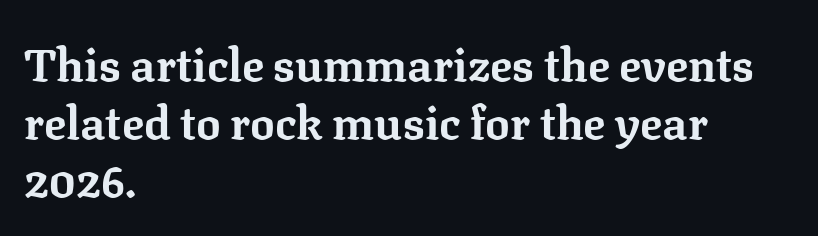
Spacing between characters is what you'd get straight out of the box. Nobody drew a line under any word here. In CSS terms this would be text-align: left. Stroke thickness is high; the sample reads as a true bold. Yep, those are serifs on the letters. Posture: vertical.
